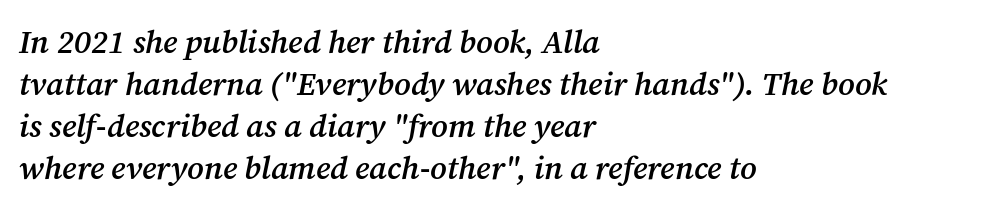
Q: Is the text bold? A: Semi-bold.
Q: Is the text italic (slanted)? A: Yes, it leans right by about 12 degrees.
Q: Is the typeface a serif or a sans-serif typeface? A: Serif.
Q: Is the text underlined? A: No.
Q: How is the paragraph aligned? A: Left-aligned.
Q: Is the spacing between letters normal or unusually wide? A: Normal.
Q: Is the spacing between lines tight, normal or loose? A: Normal.
Q: Width (condensed, normal, or wide)? A: Normal.
Q: Stroke contrast? A: Medium.
Q: x-height? A: Medium.
Q: Monospaced? A: No.
